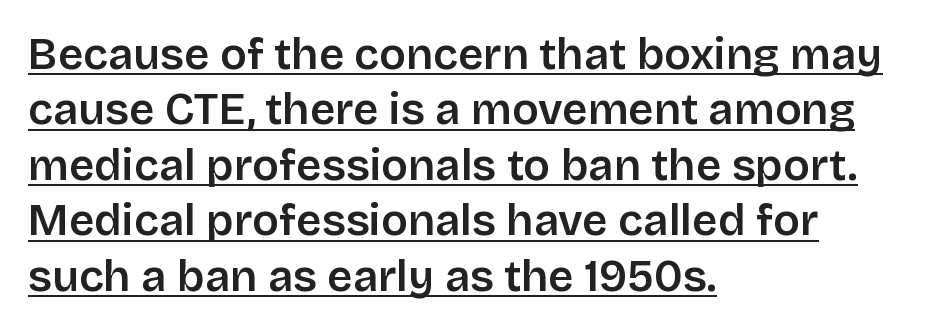
The image shows 44 px semibold sans-serif type, upright; set left-aligned, normal line spacing (1.26x), normal letter spacing, underlined; low stroke contrast and a large x-height.
